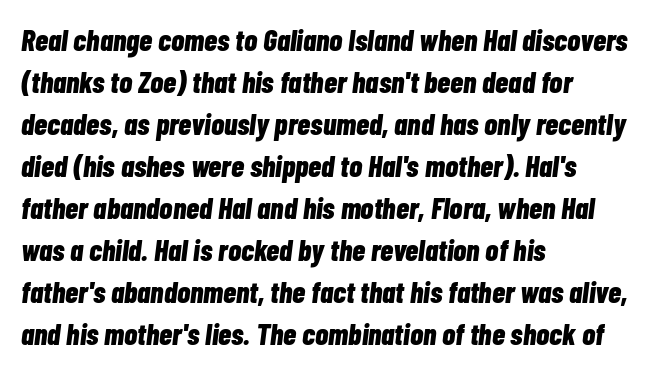
{"italic": "yes", "lean": "right", "slant_degrees": 7, "bold": "yes", "weight": "bold", "width": "condensed", "stroke_contrast": "low", "x_height": "medium", "monospaced": "no", "underline": "no", "align": "left", "line_spacing": "normal", "line_spacing_ratio": 1.4, "letter_spacing": "normal", "letter_spacing_em": 0.0, "glyph_px": 30}
